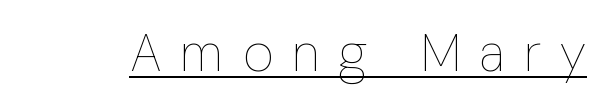
Stroke mass is kept to a normal reading level or below. Spacing verdict: proportional, widths tailored to each character. The tracking jumps out immediately: characters are airy and widely separated. A typographer would call this underscored text. This is roman type, the default non-slanted kind.
